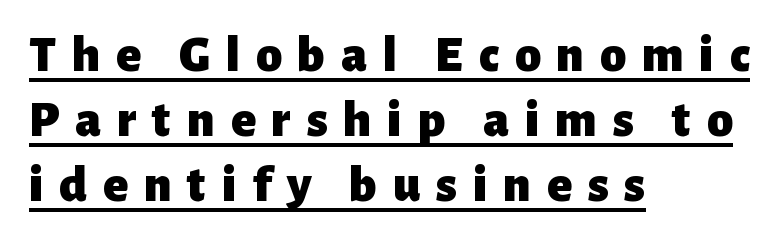
{"serif": "no", "italic": "no", "bold": "yes", "weight": "heavy", "width": "normal", "stroke_contrast": "low", "x_height": "medium", "monospaced": "no", "underline": "yes", "align": "left", "line_spacing": "normal", "line_spacing_ratio": 1.25, "letter_spacing": "wide", "letter_spacing_em": 0.3, "glyph_px": 52}
